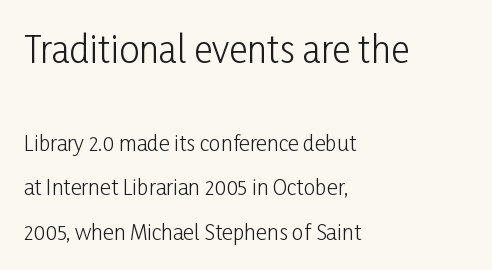
{"serif": "no", "italic": "no", "bold": "no", "weight": "light", "width": "condensed", "stroke_contrast": "low", "x_height": "medium", "monospaced": "no", "underline": "no", "align": "left", "line_spacing": "loose", "line_spacing_ratio": 2.1, "letter_spacing": "normal", "letter_spacing_em": 0.0, "larger_block": "first", "size_ratio": 1.71, "glyph_px": 36}
